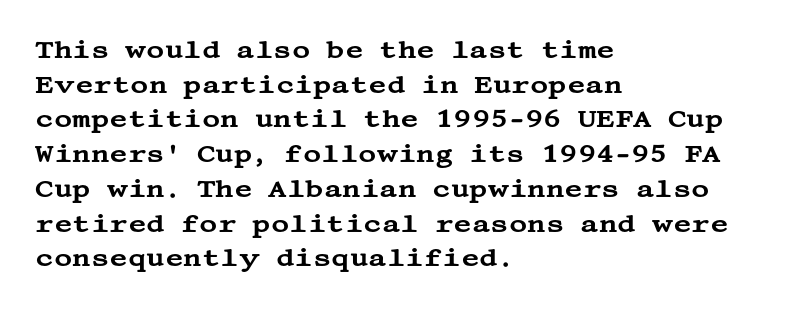
The image shows 25 px text type, upright; set left-aligned, normal line spacing (1.39x), normal letter spacing, not underlined.
